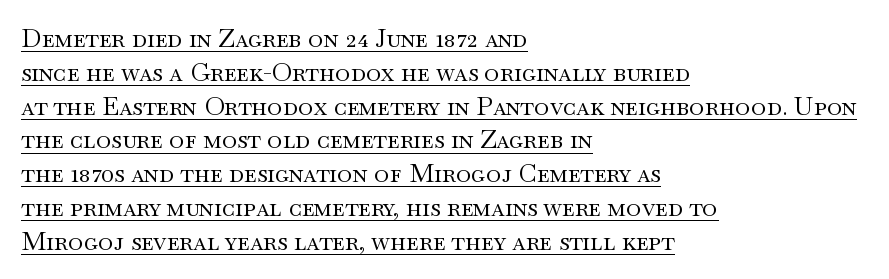
Q: Is the text bold? A: No.
Q: Is the text italic (slanted)? A: No, it is upright.
Q: Is the text underlined? A: Yes.
Q: How is the paragraph aligned? A: Left-aligned.
Q: Is the spacing between letters normal or unusually wide? A: Normal.
Q: Is the spacing between lines tight, normal or loose? A: Normal.
